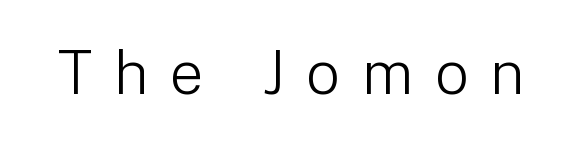
Q: Is the text bold? A: No.
Q: Is the text italic (slanted)? A: No, it is upright.
Q: Is the typeface a serif or a sans-serif typeface? A: Sans-serif.
Q: Is the text underlined? A: No.
Q: Is the spacing between letters normal or unusually wide? A: Unusually wide.
Q: Width (condensed, normal, or wide)? A: Normal.
Q: Stroke contrast? A: Low.
Q: x-height? A: Medium.
Q: Monospaced? A: No.
